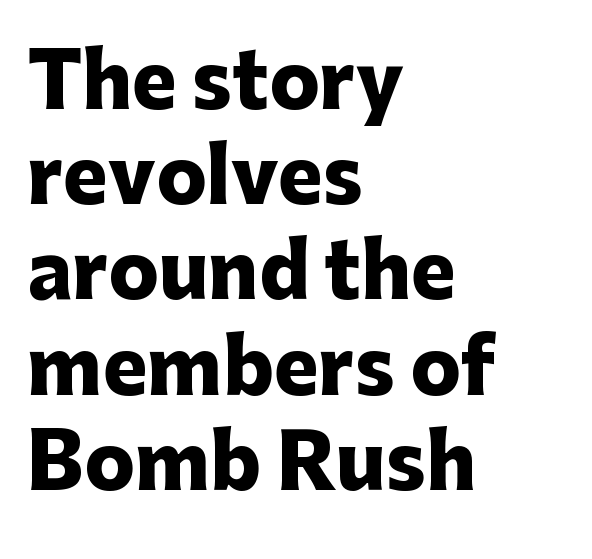
Q: Is the text bold? A: Yes.
Q: Is the text italic (slanted)? A: No, it is upright.
Q: Is the typeface a serif or a sans-serif typeface? A: Sans-serif.
Q: Is the text underlined? A: No.
Q: How is the paragraph aligned? A: Left-aligned.
Q: Is the spacing between letters normal or unusually wide? A: Normal.
Q: Is the spacing between lines tight, normal or loose? A: Normal.
Q: Width (condensed, normal, or wide)? A: Normal.
Q: Stroke contrast? A: Low.
Q: x-height? A: Medium.
Q: Monospaced? A: No.
